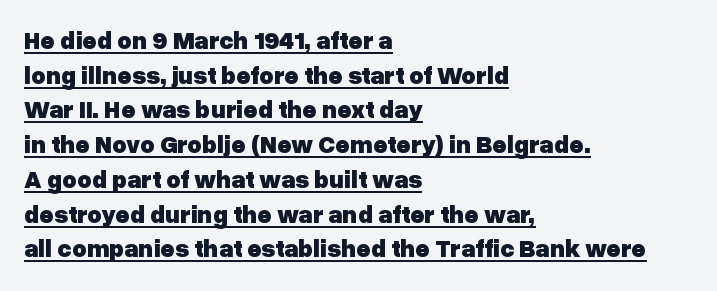
As a designer I'd log this as weight 700, bold. Looks like someone drew a line under every word here. The space between consecutive lines is moderate. Where is the straight margin? On the left. Honestly, the letter spacing is just normal — you wouldn't notice it. Does the lettering tilt? It doesn't — this is upright.
